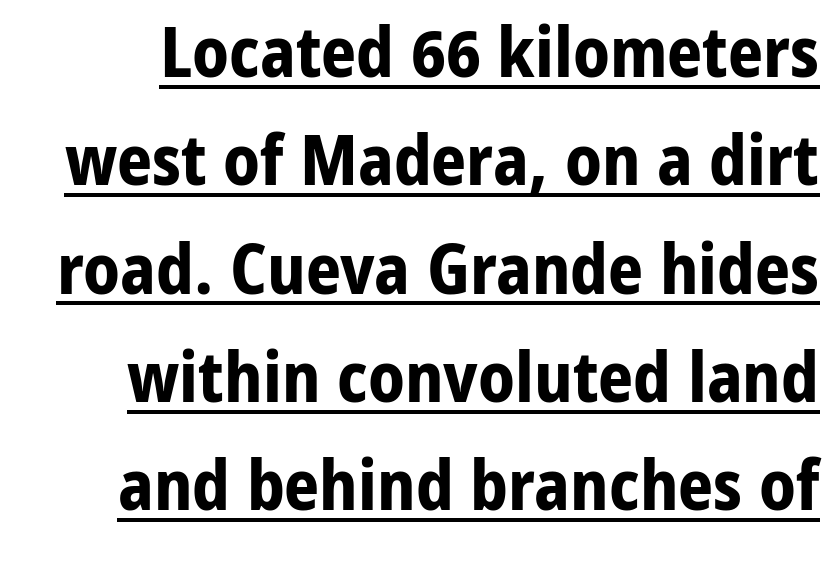
{"serif": "no", "italic": "no", "bold": "yes", "weight": "bold", "width": "normal", "stroke_contrast": "low", "x_height": "medium", "monospaced": "no", "underline": "yes", "line_spacing": "normal", "line_spacing_ratio": 1.57, "letter_spacing": "normal", "letter_spacing_em": 0.0, "glyph_px": 69}
